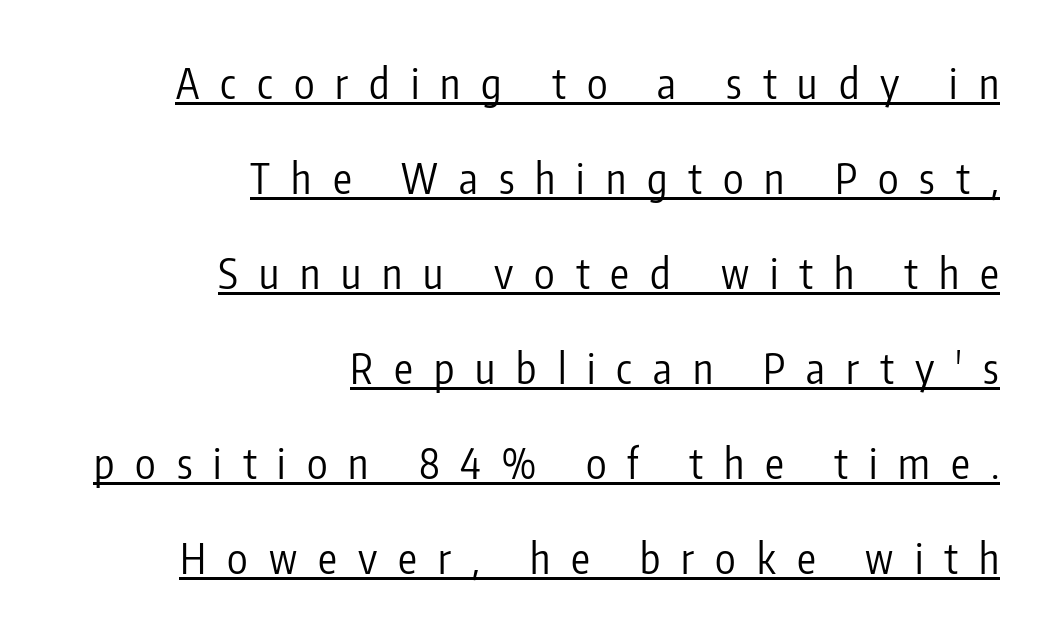
Q: Is the text bold? A: No.
Q: Is the text italic (slanted)? A: No, it is upright.
Q: Is the typeface a serif or a sans-serif typeface? A: Sans-serif.
Q: Is the text underlined? A: Yes.
Q: How is the paragraph aligned? A: Right-aligned.
Q: Is the spacing between letters normal or unusually wide? A: Unusually wide.
Q: Is the spacing between lines tight, normal or loose? A: Loose.
Q: Width (condensed, normal, or wide)? A: Condensed.
Q: Stroke contrast? A: Low.
Q: x-height? A: Medium.
Q: Monospaced? A: No.
